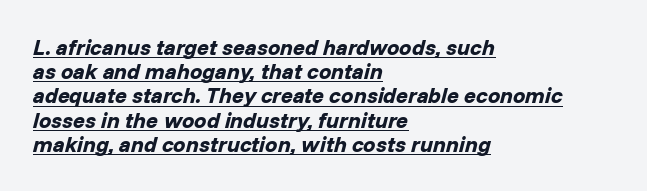
Q: Is the text bold? A: Yes.
Q: Is the text italic (slanted)? A: Yes, it leans right by about 14 degrees.
Q: Is the text underlined? A: Yes.
Q: How is the paragraph aligned? A: Left-aligned.
Q: Is the spacing between letters normal or unusually wide? A: Normal.
Q: Is the spacing between lines tight, normal or loose? A: Tight.
